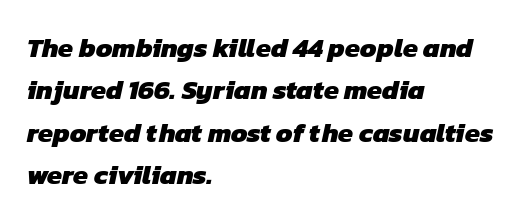
The letterforms sit shoulder to shoulder at normal distance. Typeset ragged right — the left edge is the straight one. The words here are not underlined. Regular leading. The characters look thick and weighty, a clear bold.
